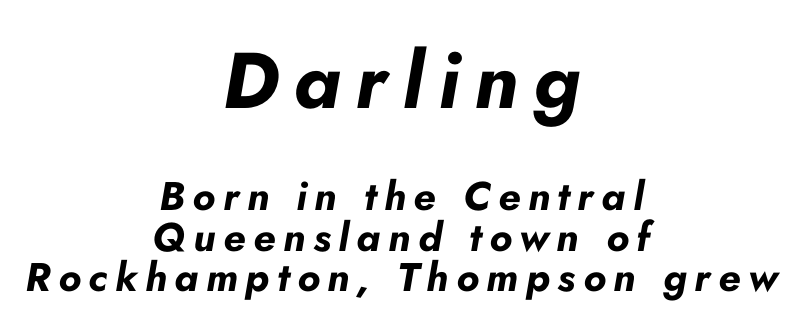
The image shows 79 px bold type, italic (leaning right); set centered, tight line spacing (1.02x), not underlined; the first (top) block is 1.98x larger; low stroke contrast and a small x-height.
